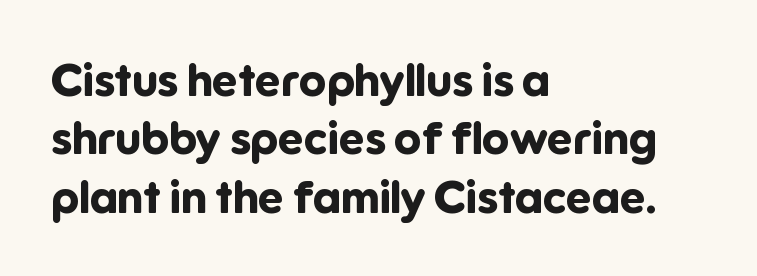
{"serif": "no", "italic": "no", "bold": "yes", "weight": "bold", "width": "normal", "stroke_contrast": "low", "x_height": "medium", "monospaced": "no", "underline": "no", "align": "left", "line_spacing": "normal", "line_spacing_ratio": 1.3, "letter_spacing": "normal", "letter_spacing_em": 0.0, "glyph_px": 45}
